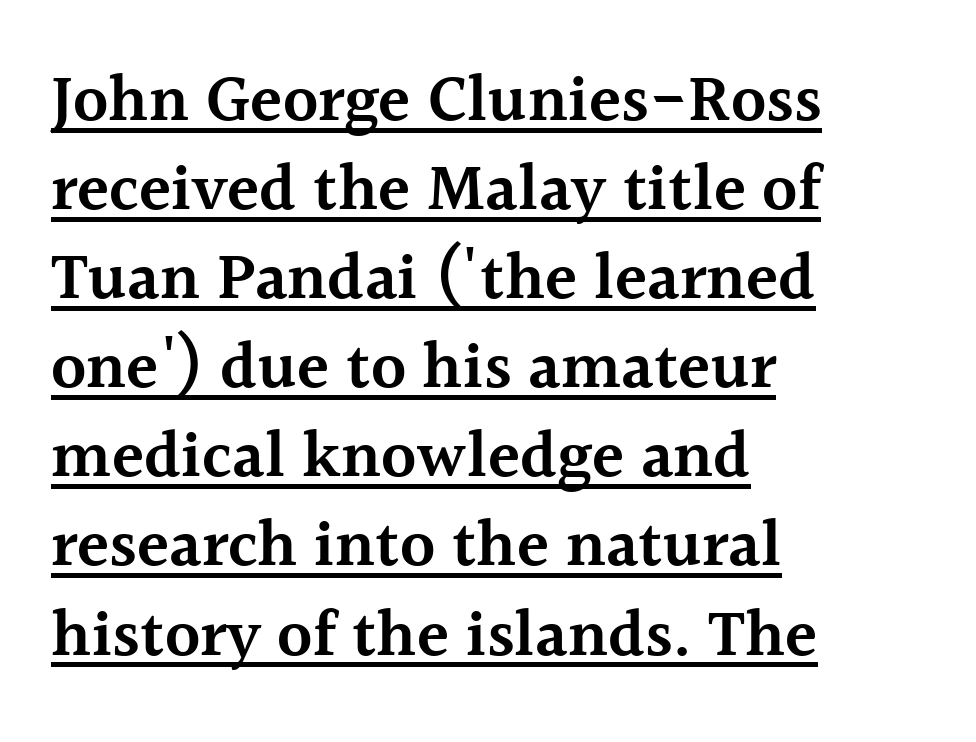
Q: Is the text bold? A: Semi-bold.
Q: Is the text italic (slanted)? A: No, it is upright.
Q: Is the typeface a serif or a sans-serif typeface? A: Serif.
Q: Is the text underlined? A: Yes.
Q: How is the paragraph aligned? A: Left-aligned.
Q: Is the spacing between letters normal or unusually wide? A: Normal.
Q: Is the spacing between lines tight, normal or loose? A: Normal.
Q: Width (condensed, normal, or wide)? A: Normal.
Q: x-height? A: Medium.
Q: Monospaced? A: No.
